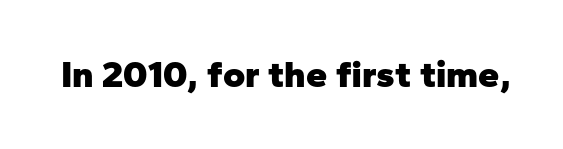
Here the designer chose a conventional face with non-uniform glyph widths. No word sits above an underline. This is roman type, the default non-slanted kind. Look at the tracking — it's just the regular setting, nothing added. Are there feet on the stems? There aren't — it's a sans. Compared with an ordinary text face, these strokes are far heavier — a full bold.
